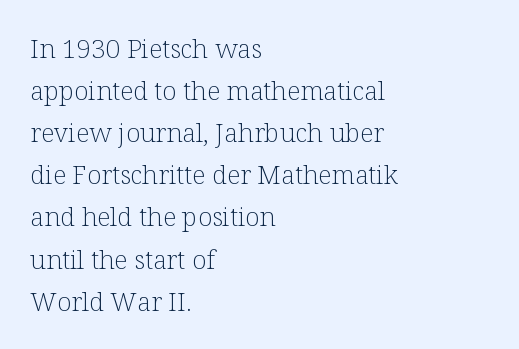
{"italic": "no", "bold": "no", "underline": "no", "align": "left", "line_spacing": "normal", "line_spacing_ratio": 1.62, "letter_spacing": "normal", "letter_spacing_em": 0.0, "glyph_px": 26}
